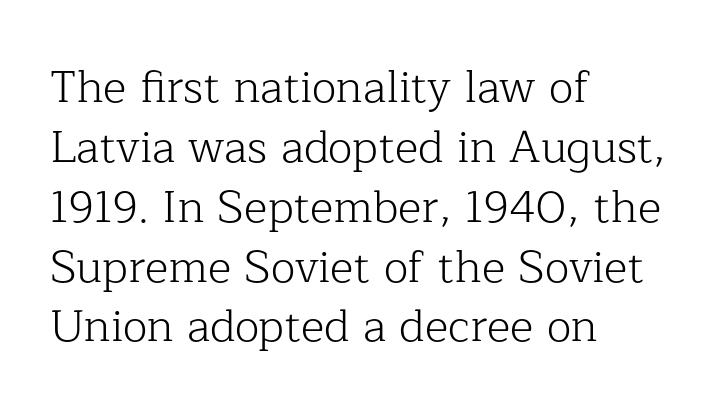
The image shows 45 px light serif type, upright; set left-aligned, normal line spacing (1.33x), normal letter spacing, not underlined; low stroke contrast and a medium x-height.
